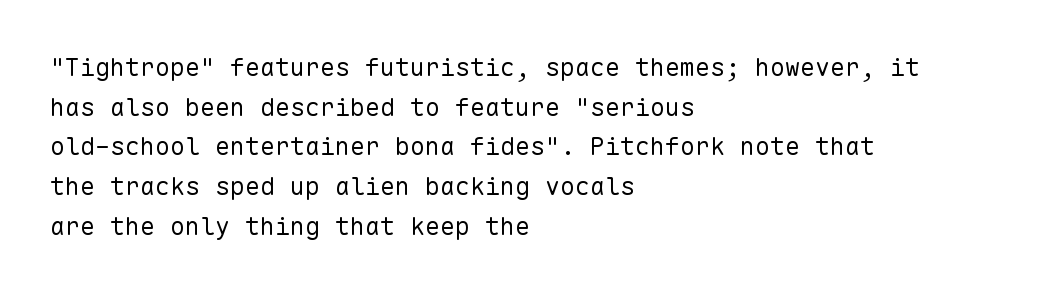
No italicization has been applied; the sample stays upright. Which margin do the lines hug? The left one — the right edge is uneven. Interline gaps are of average width in this sample. Descender tails drop into unmarked territory.
